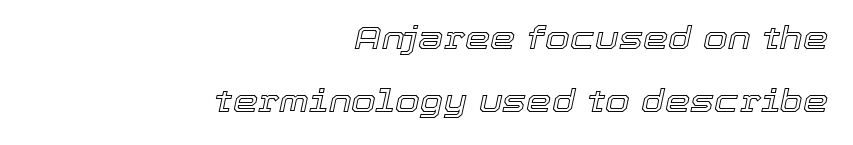
Q: Is the text italic (slanted)? A: Yes, it leans right by about 12 degrees.
Q: Is the text underlined? A: No.
Q: How is the paragraph aligned? A: Right-aligned.
Q: Is the spacing between letters normal or unusually wide? A: Normal.
Q: Is the spacing between lines tight, normal or loose? A: Loose.
Q: Width (condensed, normal, or wide)? A: Normal.
Q: x-height? A: Medium.
Q: Monospaced? A: No.
